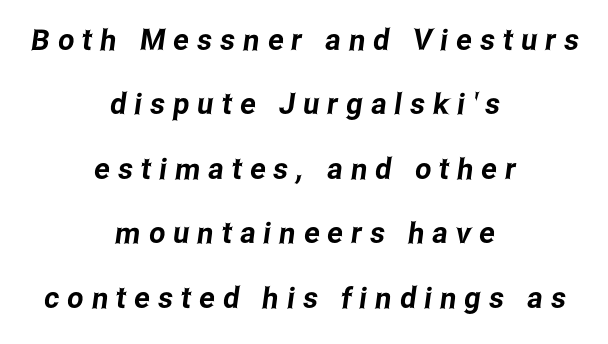
If you measured baseline to baseline, you'd find a long distance. Teacher's note: observe the equal gaps on both sides — that is centered alignment. Honestly, the letter spacing is so wide it's the main thing you notice. These lines are composed in type without serifs.
